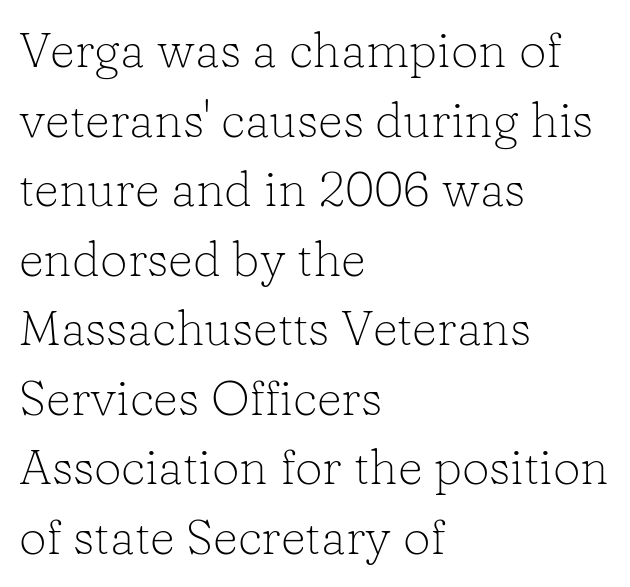
The letterforms sit shoulder to shoulder at normal distance. Typeset ragged right — the left edge is the straight one. Check the space under the baseline: it is left empty. These lines were composed using upright roman letters. You could not count columns in this text — the font is proportionally spaced.
